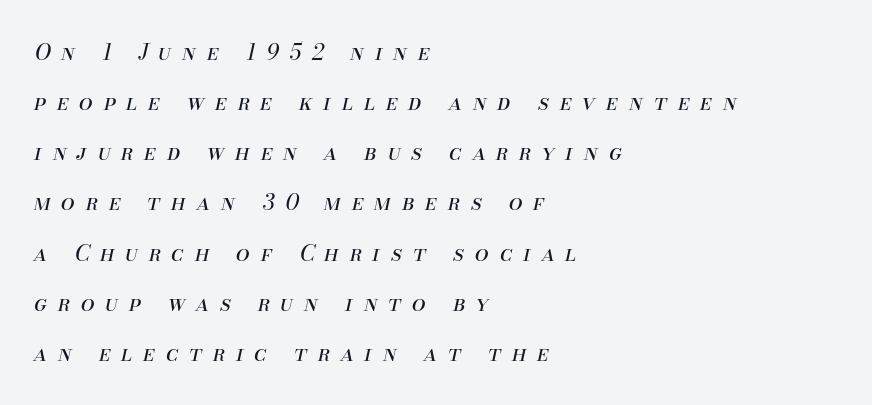
Q: Is the text bold? A: No.
Q: Is the text italic (slanted)? A: Yes, it leans right by about 13 degrees.
Q: Is the text underlined? A: No.
Q: How is the paragraph aligned? A: Left-aligned.
Q: Is the spacing between letters normal or unusually wide? A: Unusually wide.
Q: Is the spacing between lines tight, normal or loose? A: Loose.
